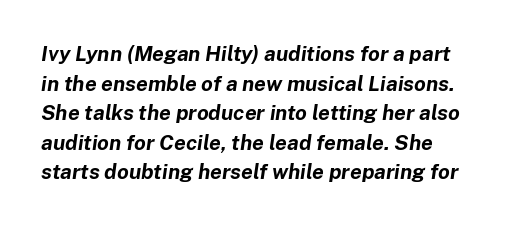
The image shows 21 px bold type, italic (leaning right); set left-aligned, normal line spacing (1.41x), normal letter spacing, not underlined.
